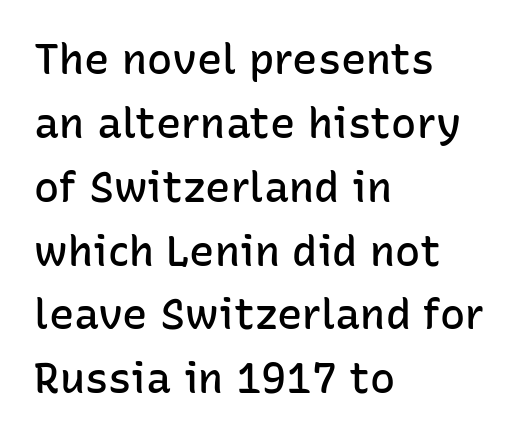
The image shows 42 px semibold sans-serif type, upright; set left-aligned, normal line spacing (1.52x), normal letter spacing, not underlined; low stroke contrast and a medium x-height.
